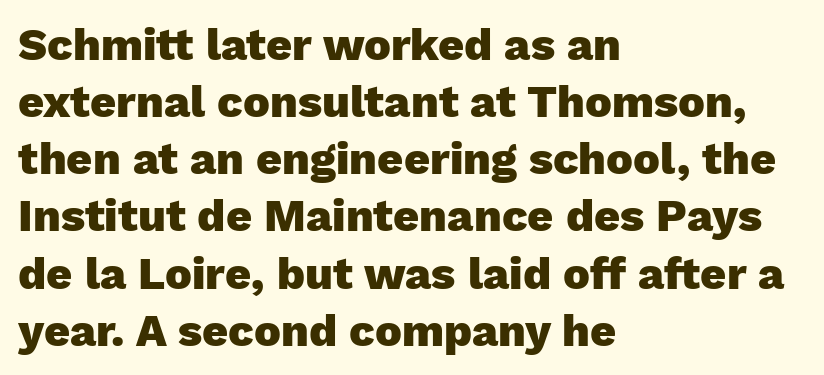
Q: Is the text bold? A: Yes.
Q: Is the text italic (slanted)? A: No, it is upright.
Q: Is the typeface a serif or a sans-serif typeface? A: Sans-serif.
Q: Is the text underlined? A: No.
Q: How is the paragraph aligned? A: Left-aligned.
Q: Is the spacing between letters normal or unusually wide? A: Normal.
Q: Is the spacing between lines tight, normal or loose? A: Normal.
Q: Width (condensed, normal, or wide)? A: Normal.
Q: Stroke contrast? A: Low.
Q: x-height? A: Medium.
Q: Monospaced? A: No.
